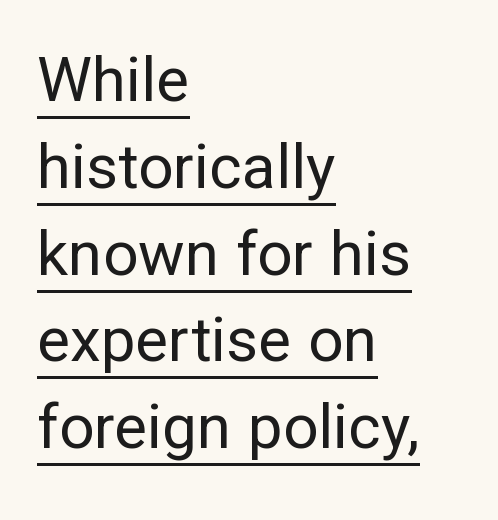
Honestly, the row spacing looks completely unremarkable. Quick note: underline on. These lines are rendered in a variable-pitch font. The face used here is a sans, in the tradition of grotesques and geometrics. These lines were composed using upright roman letters. This rendering uses left alignment, leaving the right contour irregular.
